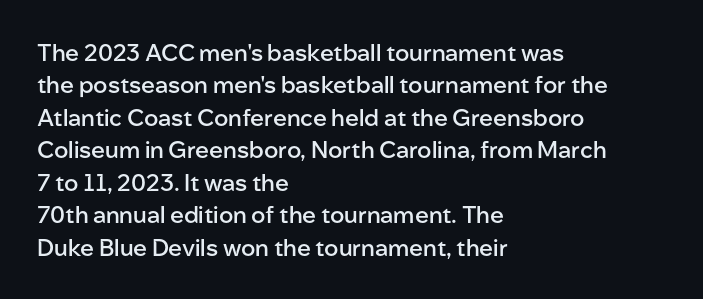
Q: Is the text bold? A: Semi-bold.
Q: Is the text italic (slanted)? A: No, it is upright.
Q: Is the text underlined? A: No.
Q: How is the paragraph aligned? A: Left-aligned.
Q: Is the spacing between letters normal or unusually wide? A: Normal.
Q: Is the spacing between lines tight, normal or loose? A: Normal.
